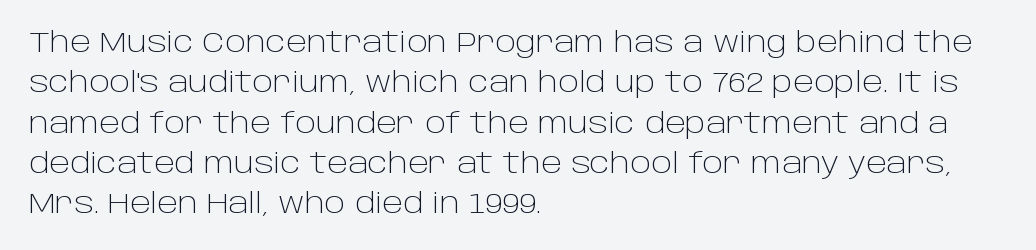
{"serif": "no", "italic": "no", "bold": "no", "weight": "light", "width": "normal", "stroke_contrast": "low", "x_height": "large", "monospaced": "no", "underline": "no", "align": "left", "line_spacing": "normal", "line_spacing_ratio": 1.44, "letter_spacing": "normal", "letter_spacing_em": 0.0, "glyph_px": 28}
